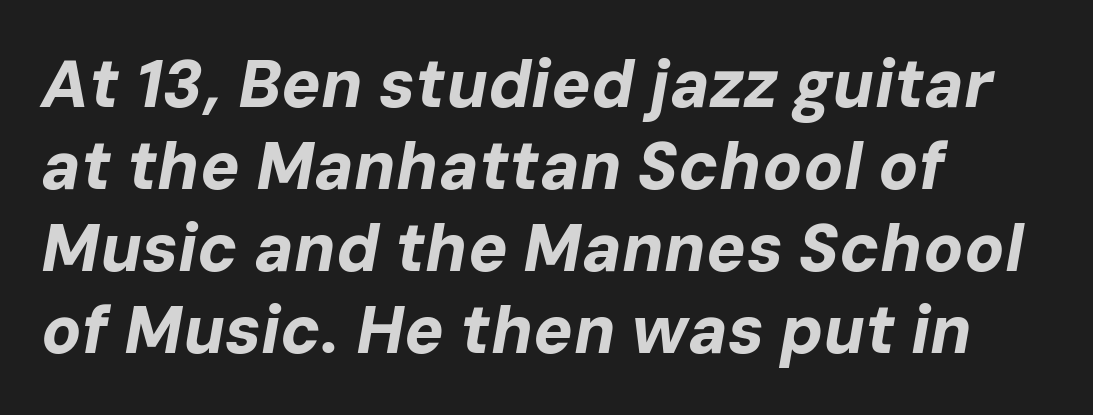
Stroke thickness is high; the sample reads as a true bold. In terms of letterspacing, this is plain default setting. Proportional: the letters do not fall into vertical columns. Compared with a centered layout, this one pins lines to the left instead.
